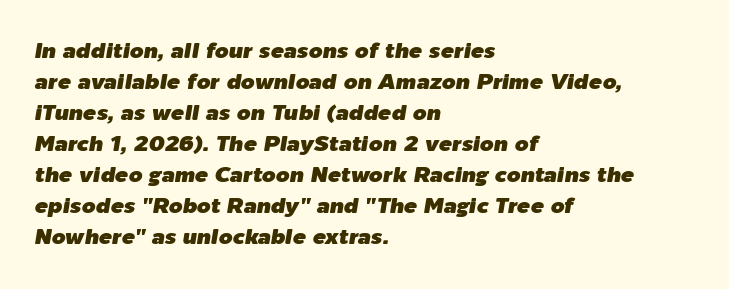
{"italic": "yes", "lean": "right", "slant_degrees": 9, "underline": "no", "align": "left", "line_spacing": "normal", "line_spacing_ratio": 1.41, "letter_spacing": "normal", "letter_spacing_em": 0.0, "glyph_px": 22}
